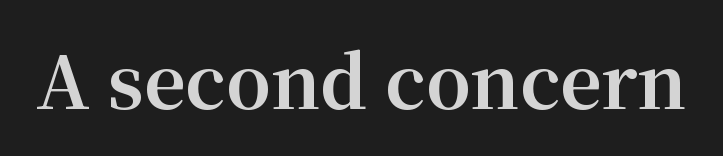
The glyphs have the mass of a bold cut. Every character sits straight up, as roman type does. The type is set solid horizontally, with unmodified tracking. Type without underlining. Type style note: has serifs. Note the varied advance widths — an 'i' is clearly narrower than an 'm'.
